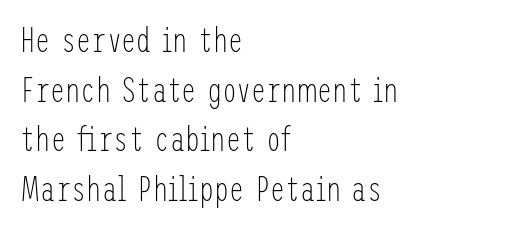
The paragraph shown leans on its left margin. Regarding leading, the lines here are spaced in the standard way. The font sits on the lighter half of the weight spectrum, regular included. Underline: absent.
